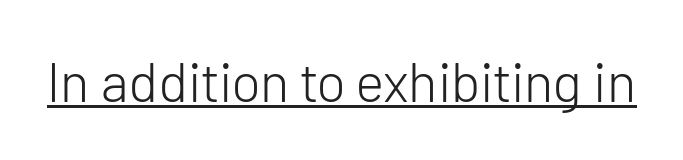
Q: Is the text bold? A: No.
Q: Is the text italic (slanted)? A: No, it is upright.
Q: Is the typeface a serif or a sans-serif typeface? A: Sans-serif.
Q: Is the text underlined? A: Yes.
Q: Is the spacing between letters normal or unusually wide? A: Normal.
Q: Width (condensed, normal, or wide)? A: Normal.
Q: Stroke contrast? A: Low.
Q: x-height? A: Medium.
Q: Monospaced? A: No.
